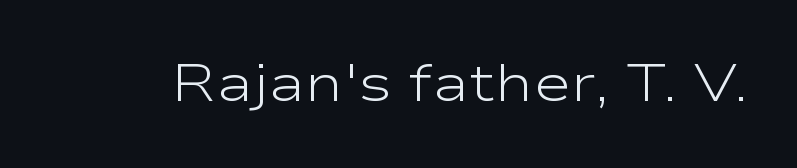
Q: Is the text bold? A: No.
Q: Is the text italic (slanted)? A: No, it is upright.
Q: Is the typeface a serif or a sans-serif typeface? A: Sans-serif.
Q: Is the text underlined? A: No.
Q: Is the spacing between letters normal or unusually wide? A: Normal.
Q: Width (condensed, normal, or wide)? A: Wide.
Q: Stroke contrast? A: Low.
Q: x-height? A: Medium.
Q: Monospaced? A: No.
